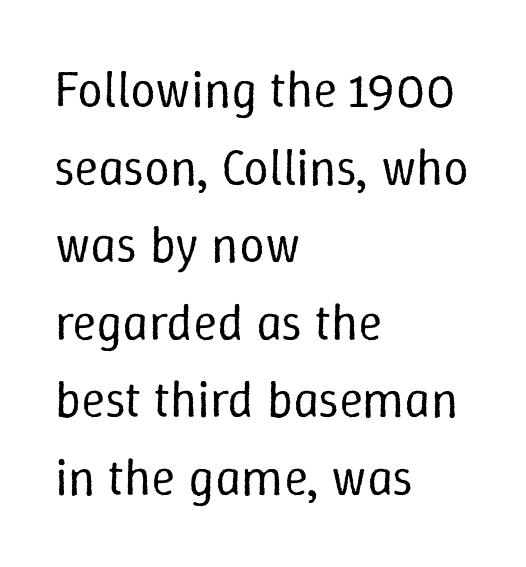
The image shows 51 px regular-weight type, upright; set left-aligned, normal line spacing (1.52x), normal letter spacing, not underlined; low stroke contrast and a medium x-height.
